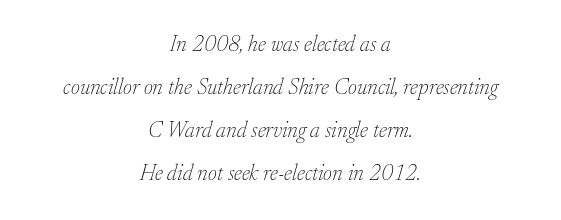
{"italic": "yes", "lean": "right", "slant_degrees": 17, "bold": "no", "underline": "no", "align": "center", "line_spacing": "loose", "line_spacing_ratio": 1.95, "letter_spacing": "normal", "letter_spacing_em": 0.0, "glyph_px": 22}
